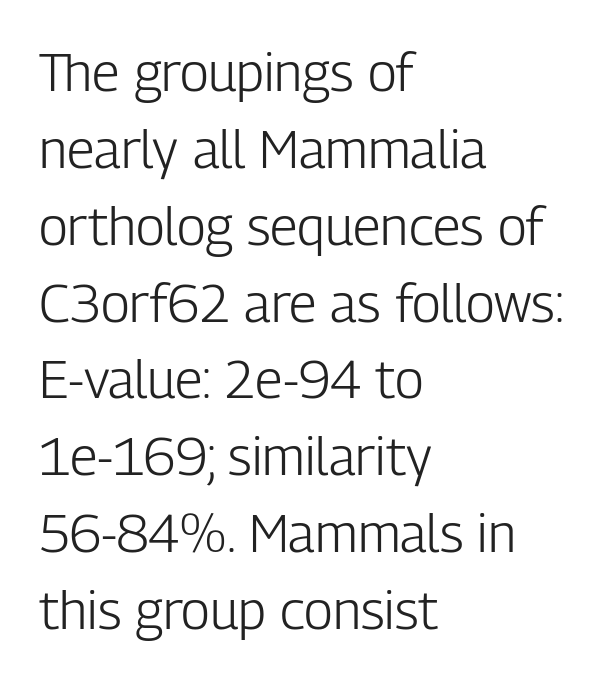
Underline: absent. The line-height multiplier appears to be the usual default. The weight would be labelled regular, book, light, or lighter still. The lettering stays uniformly vertical, giving the passage a roman look. This sample has the flowing, uneven cadence of proportional lettering. Spacing between characters is what you'd get straight out of the box.
